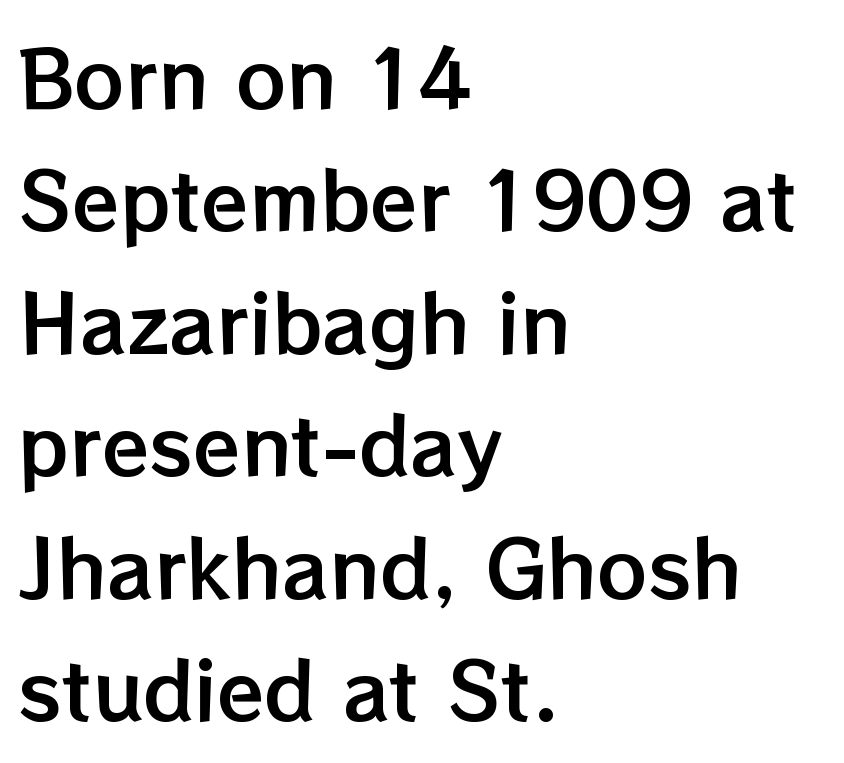
The image shows 78 px text type, upright; set left-aligned, normal line spacing (1.57x), normal letter spacing, not underlined; low stroke contrast and a medium x-height.
